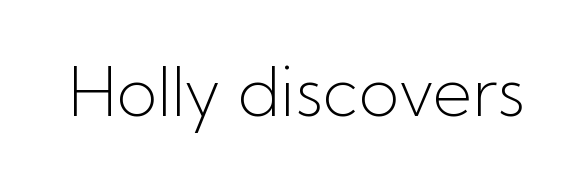
The font is comparable to plain body text, perhaps lighter. Underline: absent. A sans-serif font was chosen for this passage. This is the regular roman posture of the typeface.
